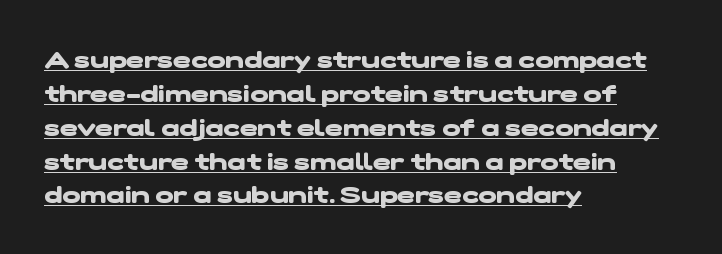
The image shows 24 px bold type; set left-aligned, normal line spacing (1.41x), normal letter spacing, underlined.
